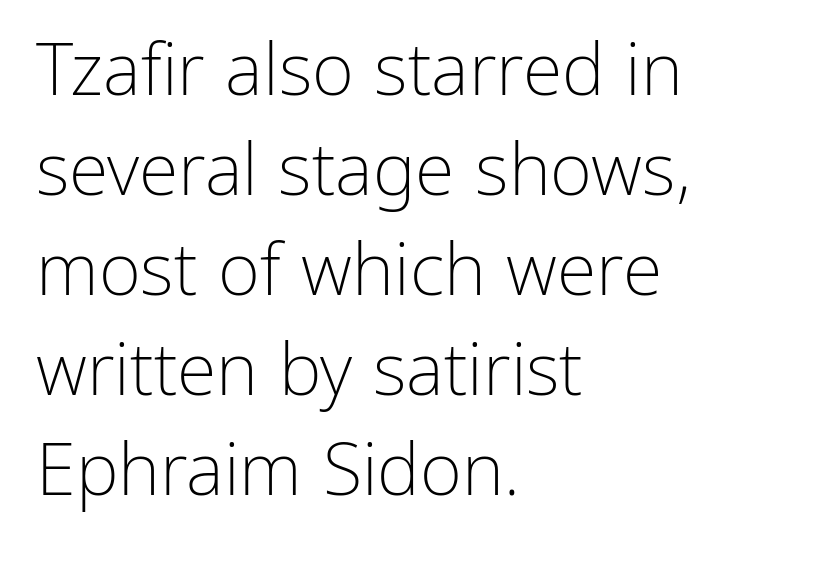
Each letter keeps its own natural width here, so spacing adapts to shape. Compared with a centered layout, this one pins lines to the left instead. Is there much room between lines? A standard amount, neither cramped nor airy. The face looks like a standard text weight, possibly lighter. Caption: standard tracking, unaltered. You can tell from the bare stems that sans-serif type was used.
